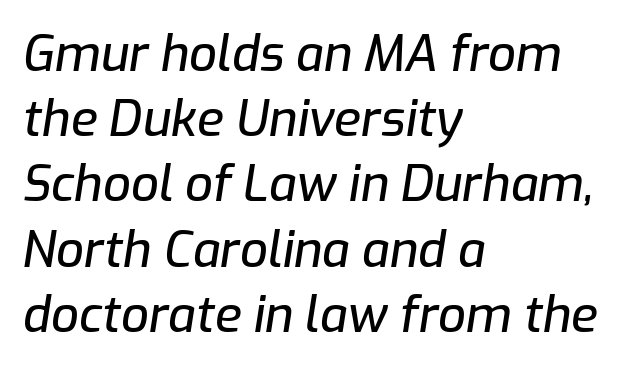
The image shows 49 px text type, italic (leaning right); set left-aligned, normal line spacing (1.33x), normal letter spacing, not underlined; low stroke contrast and a medium x-height.
